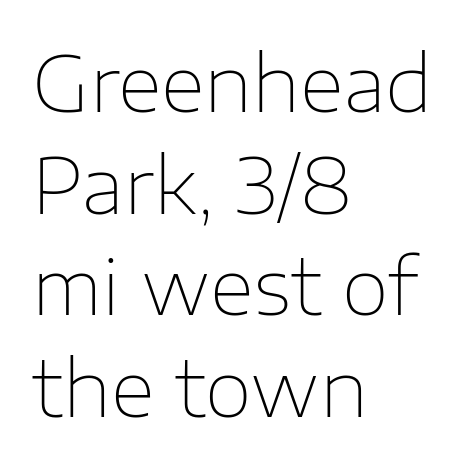
{"serif": "no", "italic": "no", "bold": "no", "weight": "thin", "width": "normal", "stroke_contrast": "low", "x_height": "medium", "monospaced": "no", "underline": "no", "align": "left", "line_spacing": "normal", "line_spacing_ratio": 1.32, "letter_spacing": "normal", "letter_spacing_em": 0.0, "glyph_px": 77}
